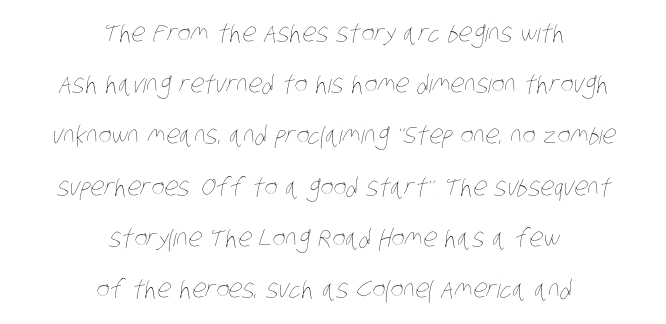
Nothing heavy about these letters — not bold at all. Honestly, the letter spacing is just normal — you wouldn't notice it. Honestly, there is no underline to notice here at all. This sample is center-justified, so both line endings float freely.
